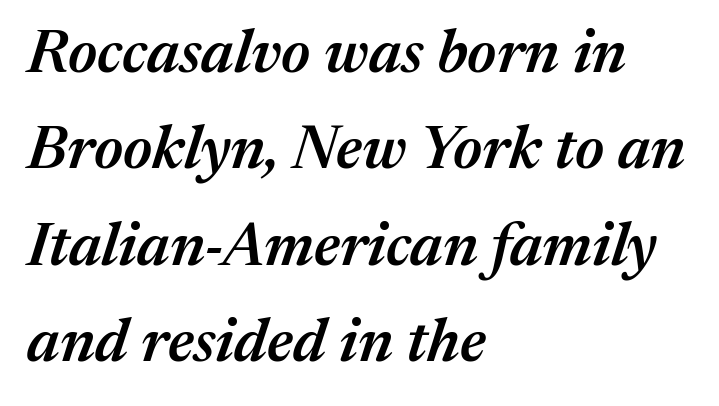
Q: Is the text bold? A: Semi-bold.
Q: Is the text italic (slanted)? A: Yes, it leans right by about 17 degrees.
Q: Is the text underlined? A: No.
Q: How is the paragraph aligned? A: Left-aligned.
Q: Is the spacing between letters normal or unusually wide? A: Normal.
Q: Is the spacing between lines tight, normal or loose? A: Normal.
Q: Width (condensed, normal, or wide)? A: Normal.
Q: Stroke contrast? A: Medium.
Q: x-height? A: Medium.
Q: Monospaced? A: No.
